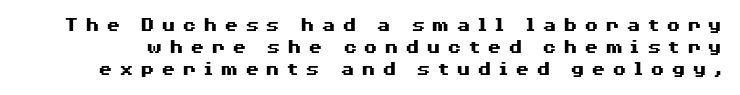
Q: Is the text bold? A: Yes.
Q: Is the text italic (slanted)? A: No, it is upright.
Q: Is the text underlined? A: No.
Q: Is the spacing between letters normal or unusually wide? A: Unusually wide.
Q: Is the spacing between lines tight, normal or loose? A: Tight.
